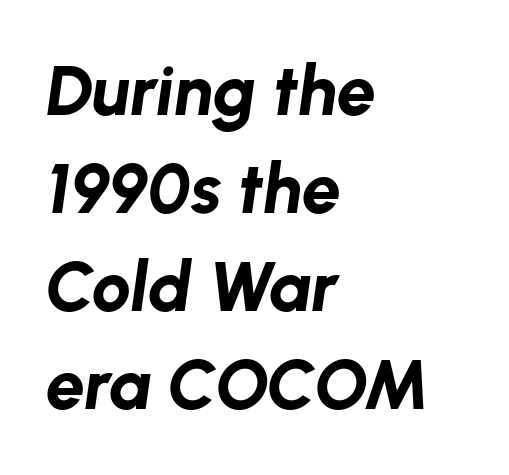
{"italic": "yes", "lean": "right", "slant_degrees": 8, "bold": "yes", "weight": "bold", "width": "normal", "stroke_contrast": "low", "x_height": "medium", "monospaced": "no", "underline": "no", "align": "left", "line_spacing": "normal", "line_spacing_ratio": 1.4, "letter_spacing": "normal", "letter_spacing_em": 0.0, "glyph_px": 70}
